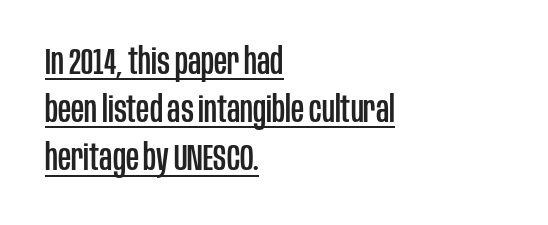
These lines stack with their left ends in a neat column. A baseline rule has been typeset under these characters. Style check: upright. Leading: standard. The letters advance in unequal steps, a hallmark of proportional type. Honestly, the letter spacing is just normal — you wouldn't notice it.
